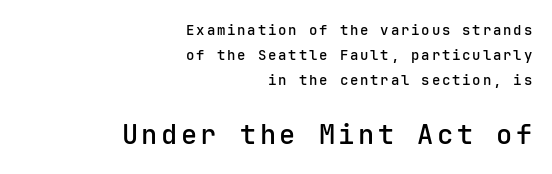
{"italic": "no", "bold": "semi", "underline": "no", "align": "right", "line_spacing_ratio": 1.78, "larger_block": "second", "size_ratio": 1.93, "glyph_px": 27}
